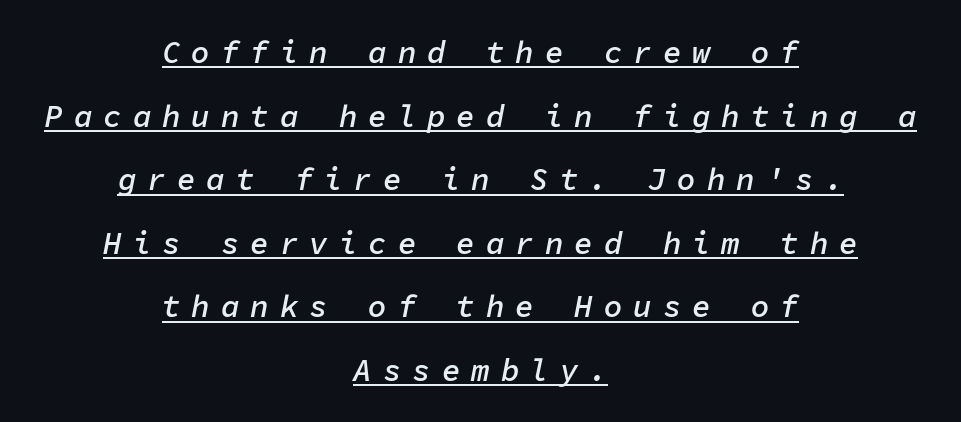
{"italic": "yes", "lean": "right", "slant_degrees": 11, "bold": "semi", "weight": "semibold", "width": "normal", "stroke_contrast": "low", "x_height": "medium", "monospaced": "yes", "underline": "yes", "align": "center", "line_spacing": "loose", "line_spacing_ratio": 2.05, "letter_spacing": "wide", "letter_spacing_em": 0.35, "glyph_px": 31}
